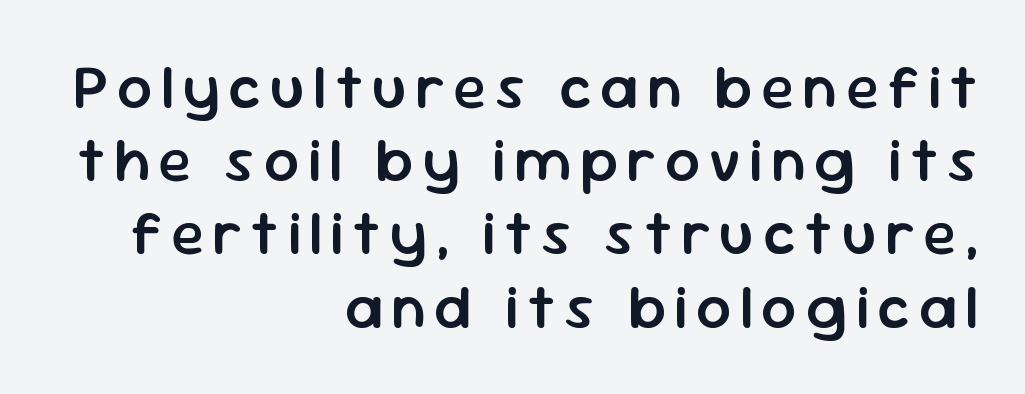
{"serif": "no", "italic": "no", "bold": "semi", "weight": "semibold", "width": "normal", "stroke_contrast": "low", "x_height": "medium", "monospaced": "no", "underline": "no", "align": "right", "line_spacing_ratio": 1.2, "glyph_px": 61}
